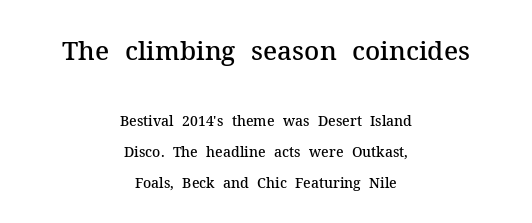
Q: Is the text bold? A: Semi-bold.
Q: Is the text italic (slanted)? A: No, it is upright.
Q: Is the text underlined? A: No.
Q: How is the paragraph aligned? A: Centered.
Q: Is the spacing between letters normal or unusually wide? A: Normal.
Q: Is the spacing between lines tight, normal or loose? A: Loose.
Q: Which block of text is set in a larger size, the first (top) or the second (bottom)? A: The first (top) one.
